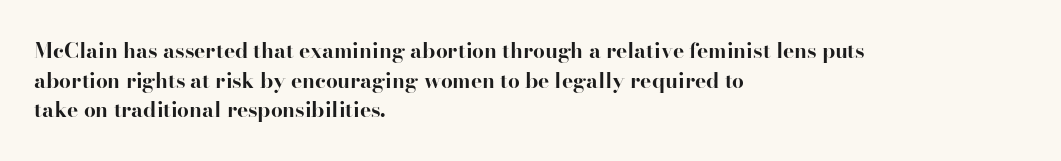
{"italic": "no", "bold": "yes", "underline": "no", "align": "left", "line_spacing": "normal", "line_spacing_ratio": 1.41, "letter_spacing": "normal", "letter_spacing_em": 0.0, "glyph_px": 21}
